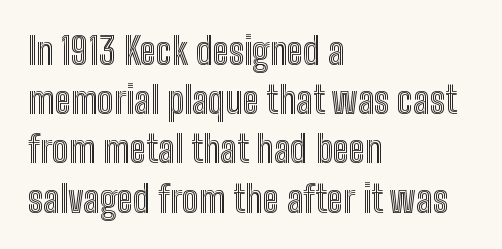
Q: Is the text italic (slanted)? A: No, it is upright.
Q: Is the text underlined? A: No.
Q: How is the paragraph aligned? A: Left-aligned.
Q: Is the spacing between letters normal or unusually wide? A: Normal.
Q: Is the spacing between lines tight, normal or loose? A: Normal.
Q: Width (condensed, normal, or wide)? A: Condensed.
Q: x-height? A: Medium.
Q: Monospaced? A: No.
